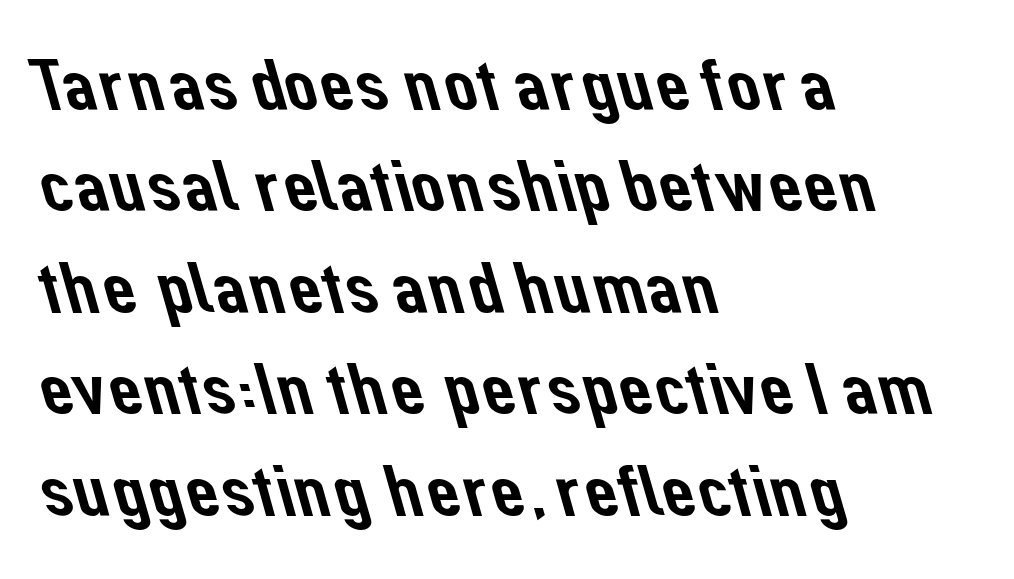
{"serif": "no", "width": "normal", "stroke_contrast": "low", "x_height": "medium", "monospaced": "no", "underline": "no", "align": "left", "line_spacing": "normal", "line_spacing_ratio": 1.37, "letter_spacing": "normal", "letter_spacing_em": 0.0, "glyph_px": 74}
